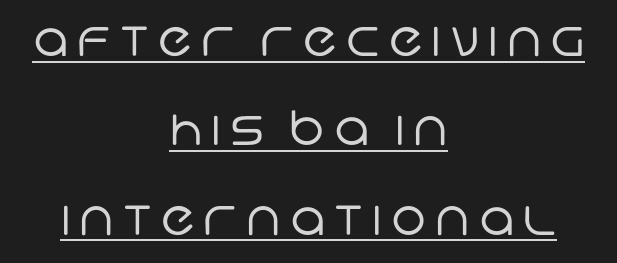
The specimen includes a rule beneath the text block's lines. The typesetting does not lean heavy: it is not bold. Horizontal bands of white between lines are thick stripes. Each letter keeps its own natural width here, so spacing adapts to shape. The type is letterspaced generously, with wide tracking. The face used here is a sans, in the tradition of grotesques and geometrics.
